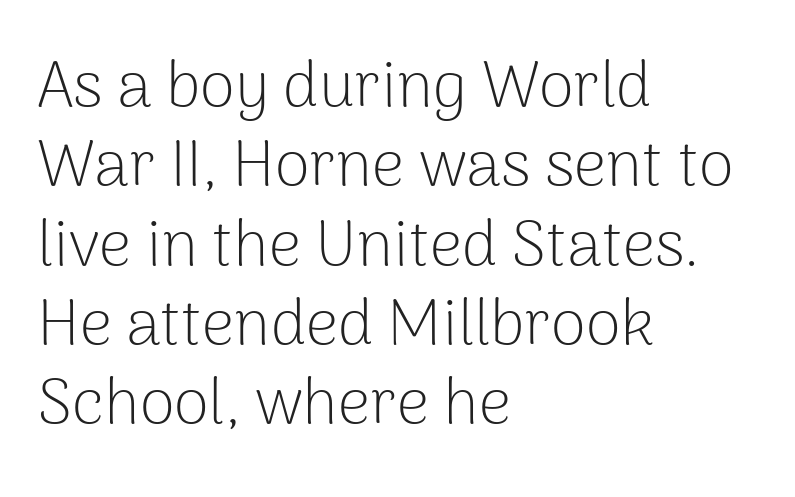
Q: Is the text bold? A: No.
Q: Is the text italic (slanted)? A: No, it is upright.
Q: Is the typeface a serif or a sans-serif typeface? A: Sans-serif.
Q: Is the text underlined? A: No.
Q: How is the paragraph aligned? A: Left-aligned.
Q: Is the spacing between letters normal or unusually wide? A: Normal.
Q: Width (condensed, normal, or wide)? A: Normal.
Q: Stroke contrast? A: Low.
Q: x-height? A: Medium.
Q: Monospaced? A: No.
